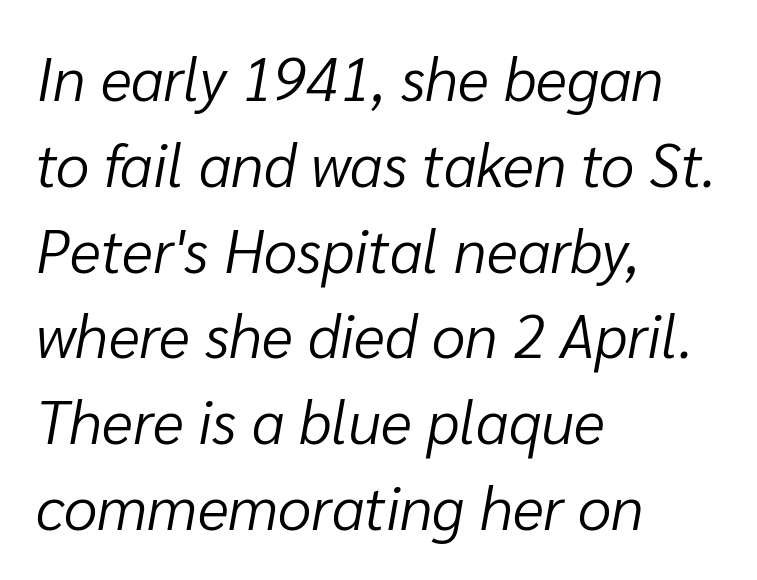
{"italic": "yes", "lean": "right", "slant_degrees": 10, "bold": "no", "weight": "light", "width": "normal", "stroke_contrast": "low", "x_height": "medium", "monospaced": "no", "underline": "no", "align": "left", "line_spacing": "normal", "line_spacing_ratio": 1.43, "letter_spacing": "normal", "letter_spacing_em": 0.0, "glyph_px": 60}
